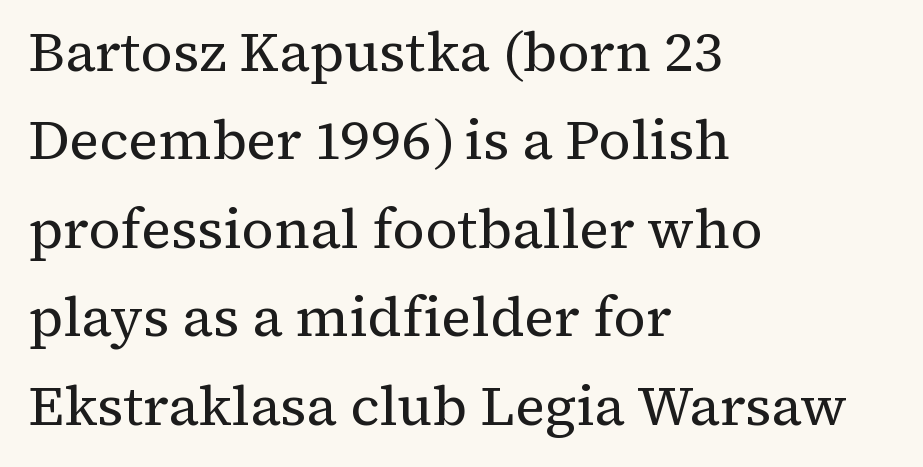
Classification — serif. Regular leading. The weight would be labelled regular, book, light, or lighter still. Does the lettering tilt? It doesn't — this is upright. This sample has the flowing, uneven cadence of proportional lettering. The lines are quadded left.
